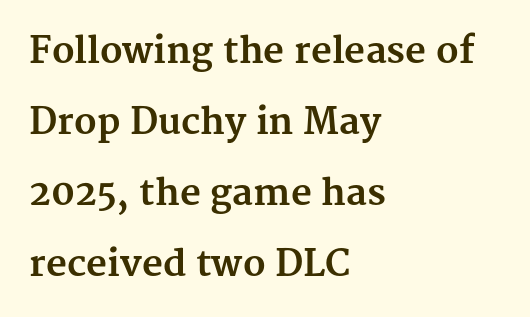
Q: Is the text bold? A: Yes.
Q: Is the text italic (slanted)? A: No, it is upright.
Q: Is the typeface a serif or a sans-serif typeface? A: Serif.
Q: Is the text underlined? A: No.
Q: How is the paragraph aligned? A: Left-aligned.
Q: Is the spacing between letters normal or unusually wide? A: Normal.
Q: Is the spacing between lines tight, normal or loose? A: Loose.
Q: Width (condensed, normal, or wide)? A: Normal.
Q: Stroke contrast? A: Medium.
Q: x-height? A: Medium.
Q: Monospaced? A: No.
